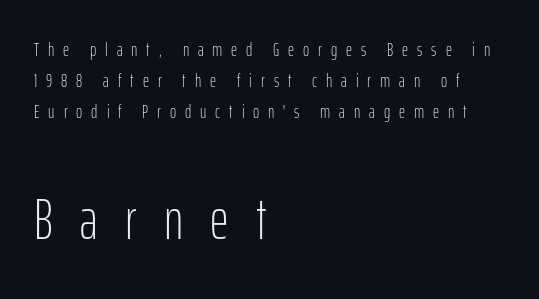
The image shows 58 px light, condensed sans-serif type, upright; set left-aligned, normal line spacing (1.62x), unusually wide letter spacing (+0.47 em), not underlined; the second (bottom) block is 3.05x larger; low stroke contrast and a medium x-height.
